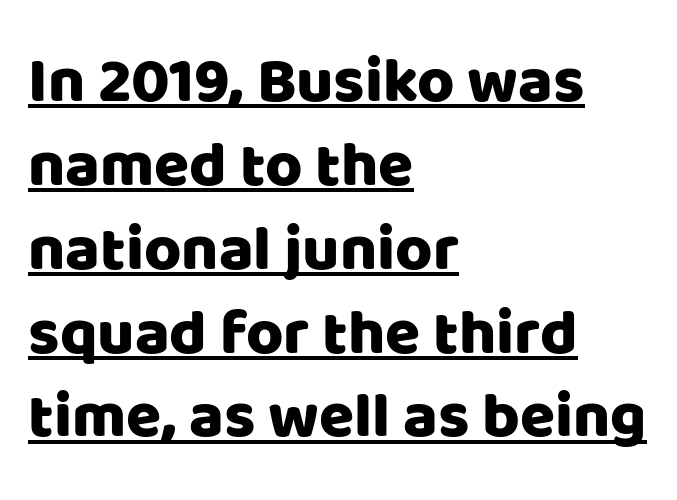
{"serif": "no", "italic": "no", "width": "normal", "stroke_contrast": "low", "x_height": "large", "monospaced": "no", "underline": "yes", "align": "left", "line_spacing": "normal", "line_spacing_ratio": 1.31, "letter_spacing": "normal", "letter_spacing_em": 0.0, "glyph_px": 64}
